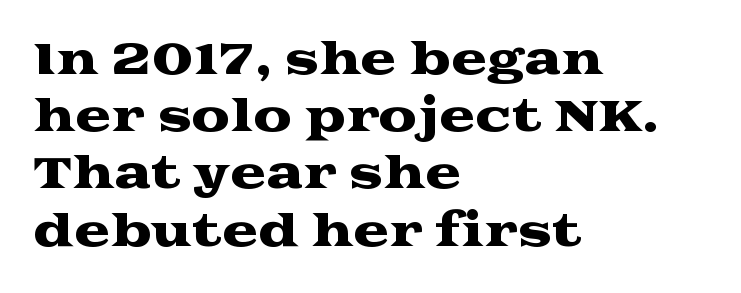
The horizontal fit of the characters is conventional and even. Which margin do the lines hug? The left one — the right edge is uneven. Regular leading. A typesetter would call this proportional, since set widths differ per character. Descenders are the only things crossing below the line. The characters display serif detailing at their extremities.
